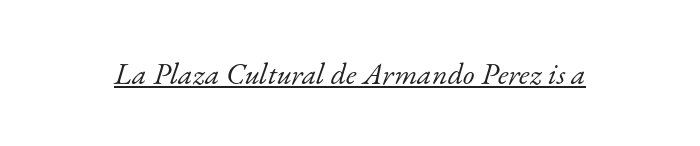
{"serif": "yes", "italic": "yes", "lean": "right", "slant_degrees": 17, "bold": "no", "weight": "light", "width": "normal", "stroke_contrast": "low", "x_height": "small", "monospaced": "no", "underline": "yes", "letter_spacing": "normal", "letter_spacing_em": 0.0, "glyph_px": 30}
